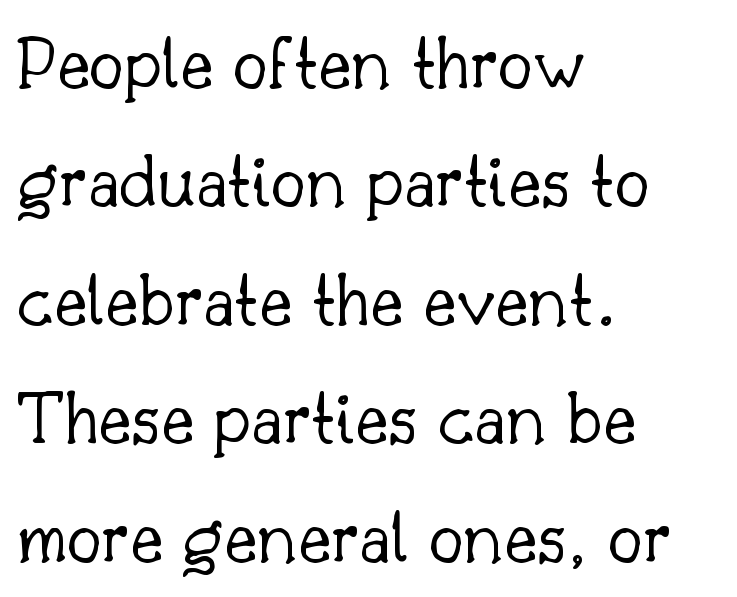
The image shows 79 px light type, upright; set left-aligned, normal line spacing (1.5x), normal letter spacing, not underlined; low stroke contrast and a small x-height.
